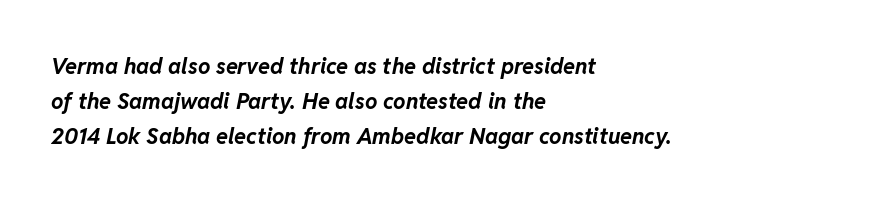
The image shows 22 px bold type, italic (leaning right); set left-aligned, normal line spacing (1.58x), normal letter spacing, not underlined.
